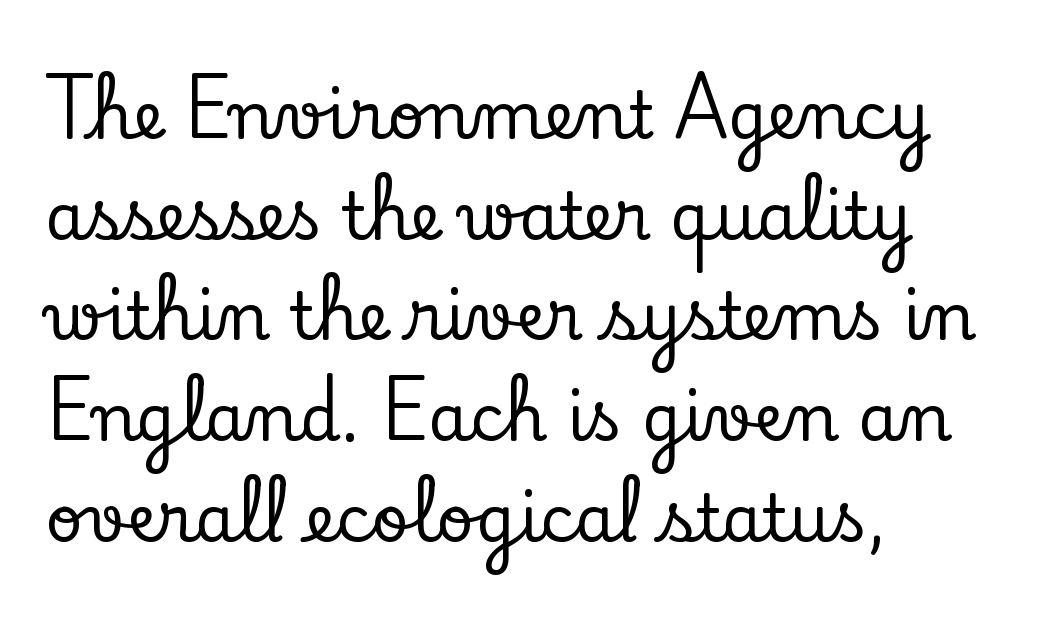
{"italic": "no", "width": "normal", "stroke_contrast": "low", "x_height": "small", "monospaced": "no", "underline": "no", "align": "left", "line_spacing": "normal", "line_spacing_ratio": 1.55, "letter_spacing": "normal", "letter_spacing_em": 0.0, "glyph_px": 65}
